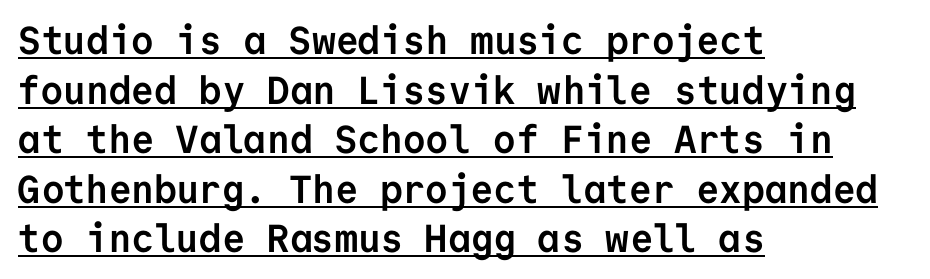
The image shows 39 px semibold sans-serif type, upright, monospaced; set left-aligned, normal line spacing (1.27x), normal letter spacing, underlined; low stroke contrast and a medium x-height.
